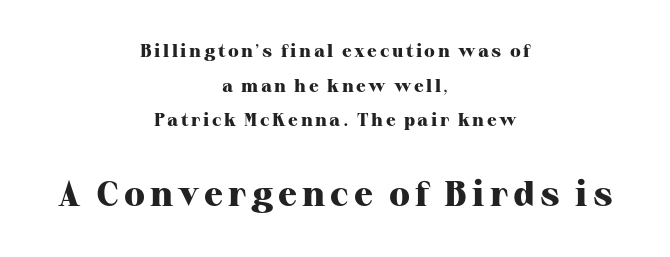
Q: Is the text bold? A: Yes.
Q: Is the text italic (slanted)? A: No, it is upright.
Q: Is the typeface a serif or a sans-serif typeface? A: Serif.
Q: Is the text underlined? A: No.
Q: How is the paragraph aligned? A: Centered.
Q: Is the spacing between lines tight, normal or loose? A: Loose.
Q: Which block of text is set in a larger size, the first (top) or the second (bottom)? A: The second (bottom) one.
Q: Width (condensed, normal, or wide)? A: Normal.
Q: Stroke contrast? A: High.
Q: x-height? A: Medium.
Q: Monospaced? A: No.
